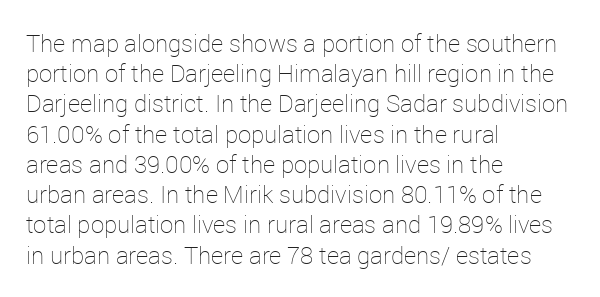
The image shows 24 px text type, upright; set left-aligned, normal line spacing (1.26x), normal letter spacing, not underlined.
